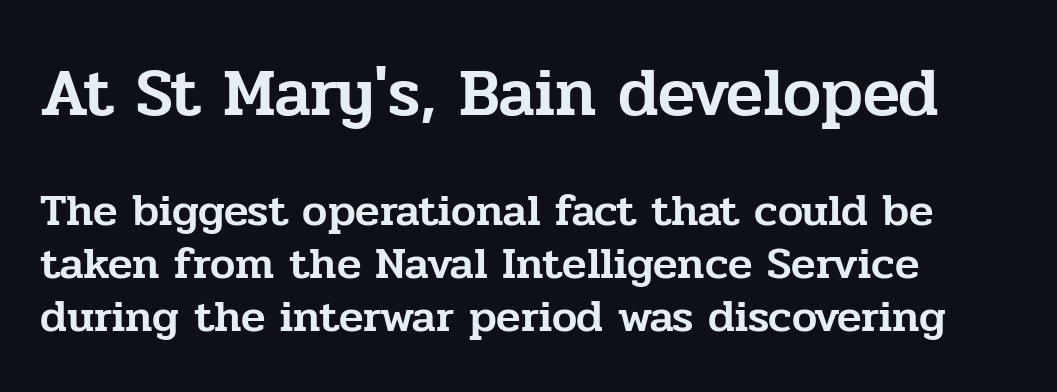
Q: Is the text italic (slanted)? A: No, it is upright.
Q: Is the typeface a serif or a sans-serif typeface? A: Serif.
Q: Is the text underlined? A: No.
Q: How is the paragraph aligned? A: Left-aligned.
Q: Is the spacing between letters normal or unusually wide? A: Normal.
Q: Which block of text is set in a larger size, the first (top) or the second (bottom)? A: The first (top) one.
Q: Width (condensed, normal, or wide)? A: Normal.
Q: Stroke contrast? A: Low.
Q: x-height? A: Medium.
Q: Monospaced? A: No.
